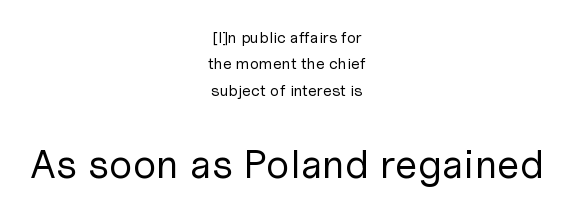
{"serif": "no", "italic": "no", "bold": "no", "weight": "regular", "width": "normal", "stroke_contrast": "low", "x_height": "medium", "monospaced": "no", "underline": "no", "align": "center", "line_spacing": "normal", "line_spacing_ratio": 1.65, "letter_spacing": "normal", "letter_spacing_em": 0.0, "larger_block": "second", "size_ratio": 2.56, "glyph_px": 41}
